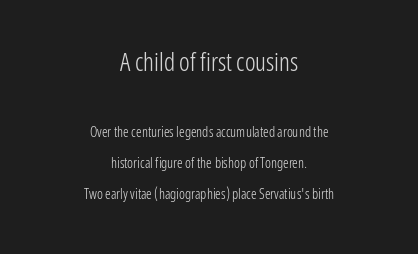
{"italic": "no", "bold": "no", "underline": "no", "align": "center", "line_spacing": "loose", "line_spacing_ratio": 2.23, "letter_spacing": "normal", "letter_spacing_em": 0.0, "larger_block": "first", "size_ratio": 1.79, "glyph_px": 25}
